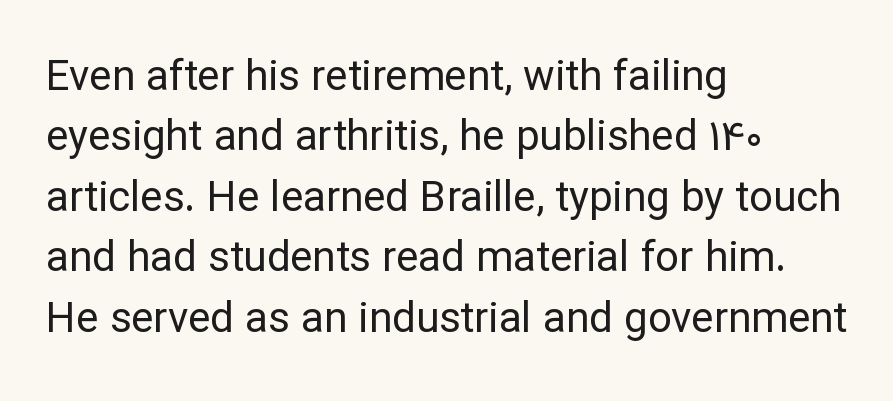
The typeface has the unassuming heft of standard copy or less. A sans-serif font was chosen for this passage. The rendering uses natural spacing where letterforms have individual widths. Horizontal bands of white between lines are of average thickness. Ascenders rise straight up at ninety degrees. The gaps between neighbouring characters are ordinary and unremarkable.
